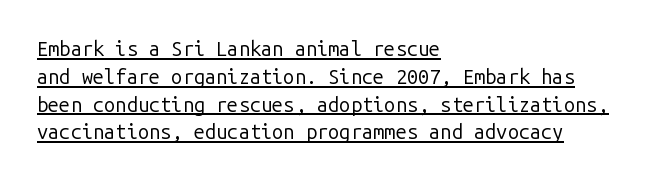
These characters rest on top of a visible drawn line. The strokes carry an ordinary text weight at most. Posture: straight, roman, zero tilt. The vertical gap from one line to the next is medium. A classic flush-left, rag-right setting is used for this passage. The rendering keeps characters at their native spacing.
